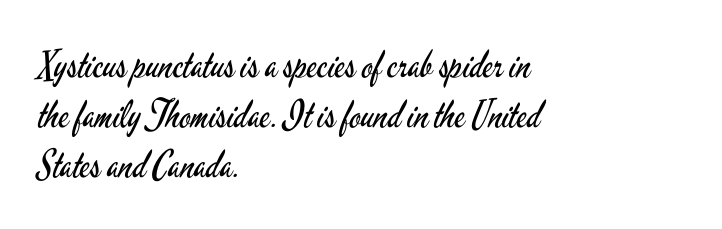
{"serif": "no", "bold": "no", "weight": "regular", "width": "condensed", "stroke_contrast": "low", "x_height": "small", "monospaced": "no", "underline": "no", "align": "left", "line_spacing": "normal", "line_spacing_ratio": 1.31, "letter_spacing": "normal", "letter_spacing_em": 0.0, "glyph_px": 38}
